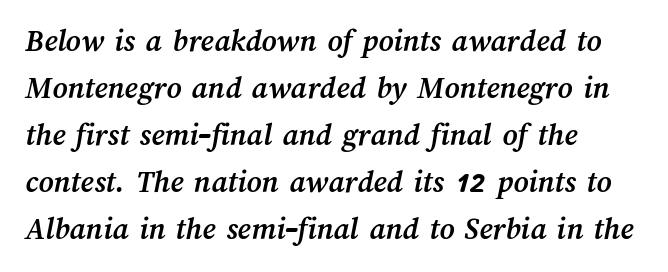
The image shows 32 px semibold type; set left-aligned, normal line spacing (1.47x), normal letter spacing, not underlined; medium stroke contrast and a medium x-height.
